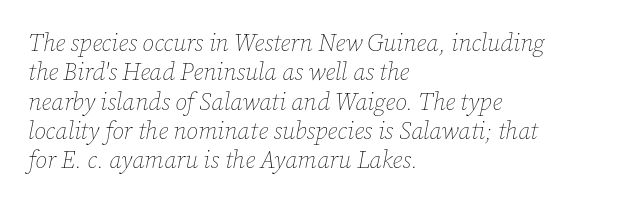
Q: Is the text bold? A: No.
Q: Is the text italic (slanted)? A: Yes, it leans right by about 12 degrees.
Q: Is the text underlined? A: No.
Q: How is the paragraph aligned? A: Left-aligned.
Q: Is the spacing between letters normal or unusually wide? A: Normal.
